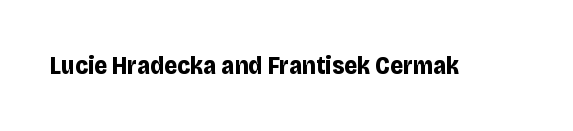
Underlining? Definitely not there. Strong, thick strokes mark this as bold type. This sample uses an upright cut, with every glyph sitting square on the baseline. A typesetter would call this zero additional tracking.
